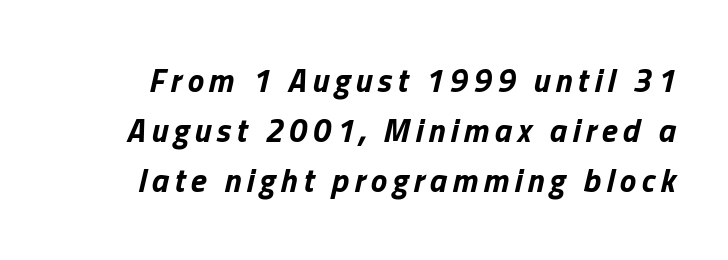
The letters advance in unequal steps, a hallmark of proportional type. The sample has been set heavy, in full bold. Words float on clear page, feet unadorned. In terms of posture, this sample is oblique. Evenly set lines give the paragraph a standard silhouette.
